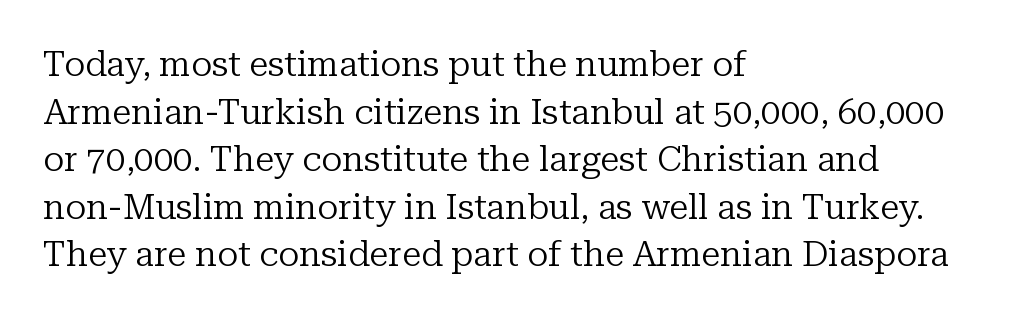
The image shows 35 px regular-weight serif type, upright; set left-aligned, normal line spacing (1.36x), normal letter spacing, not underlined; low stroke contrast and a medium x-height.
